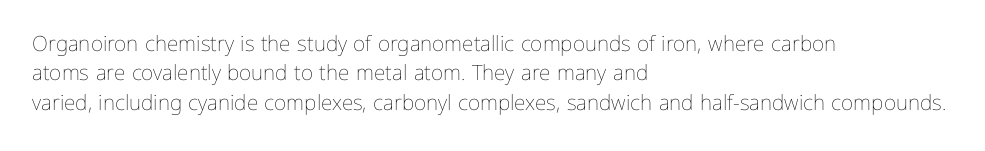
A clean baseline with only descenders dipping below it. If you drew a line through each stem, it would be perfectly vertical. Honestly, the row spacing looks completely unremarkable. Is this a heavy cut? Hardly; it is regular or lighter.
